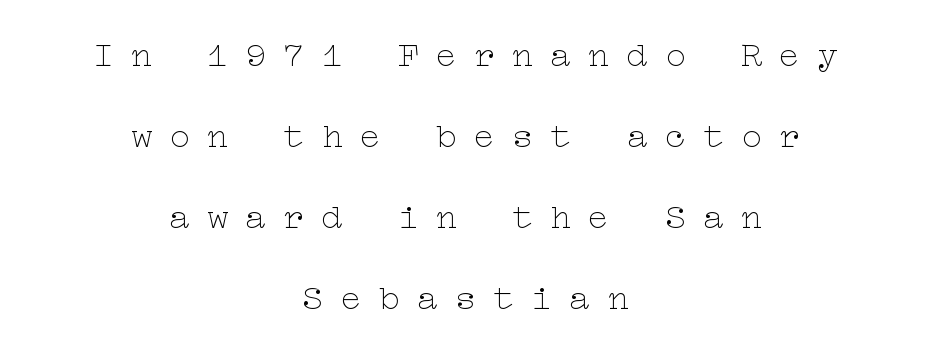
These lines are centered, leaving both edges ragged. Is there much room between lines? Yes — plenty of vertical air separates them. Type without underlining. Someone cranked the tracking dial way up on this one. Letters have the restrained weight of plain body copy at most. Ordinary non-slanted type is in use.
